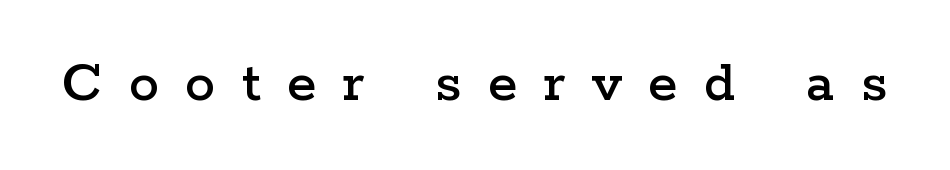
The image shows 60 px wide serif type, upright; set unusually wide letter spacing (+0.44 em), not underlined; low stroke contrast and a medium x-height.
